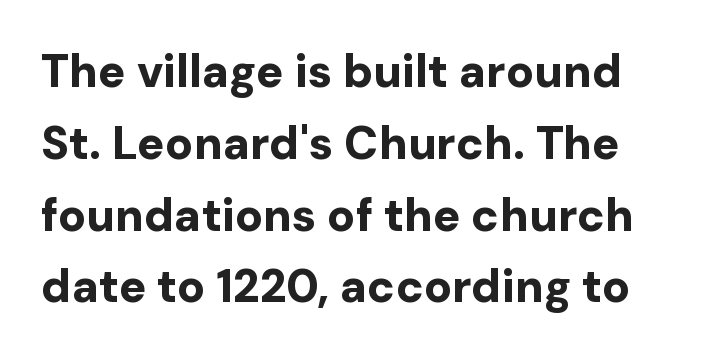
The image shows 46 px bold sans-serif type, upright; set normal line spacing (1.56x), normal letter spacing, not underlined; low stroke contrast and a medium x-height.
